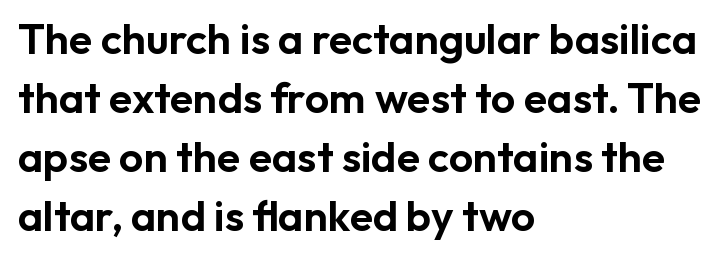
{"serif": "no", "italic": "no", "width": "normal", "stroke_contrast": "low", "x_height": "medium", "monospaced": "no", "underline": "no", "align": "left", "line_spacing": "normal", "line_spacing_ratio": 1.37, "letter_spacing": "normal", "letter_spacing_em": 0.0, "glyph_px": 43}
